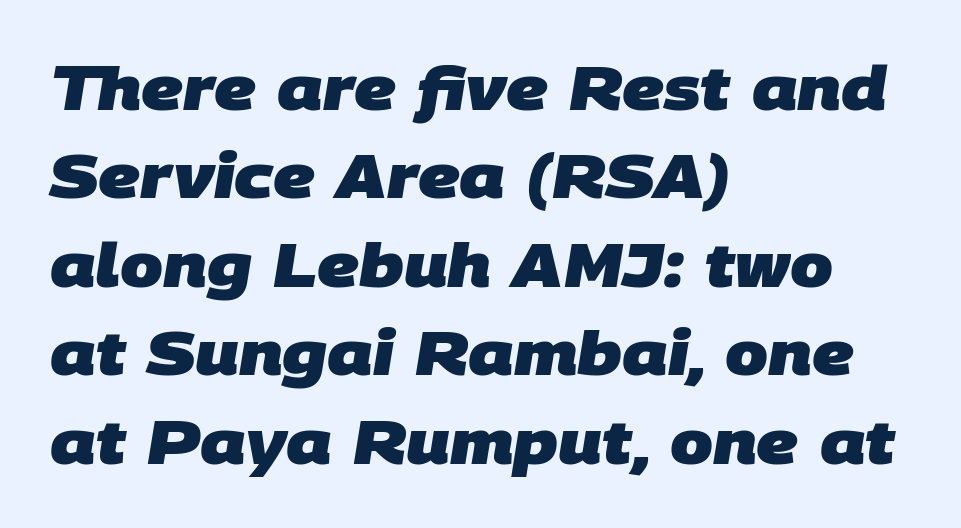
{"serif": "no", "bold": "yes", "weight": "heavy", "width": "normal", "stroke_contrast": "low", "x_height": "large", "monospaced": "no", "underline": "no", "align": "left", "line_spacing": "normal", "line_spacing_ratio": 1.45, "letter_spacing": "normal", "letter_spacing_em": 0.0, "glyph_px": 61}
